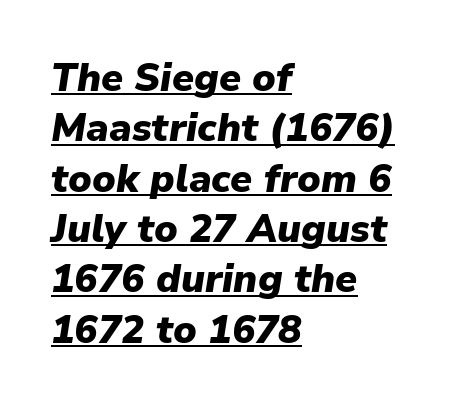
The image shows 39 px heavy type, italic (leaning right); set left-aligned, normal line spacing (1.29x), normal letter spacing, underlined; low stroke contrast and a medium x-height.
